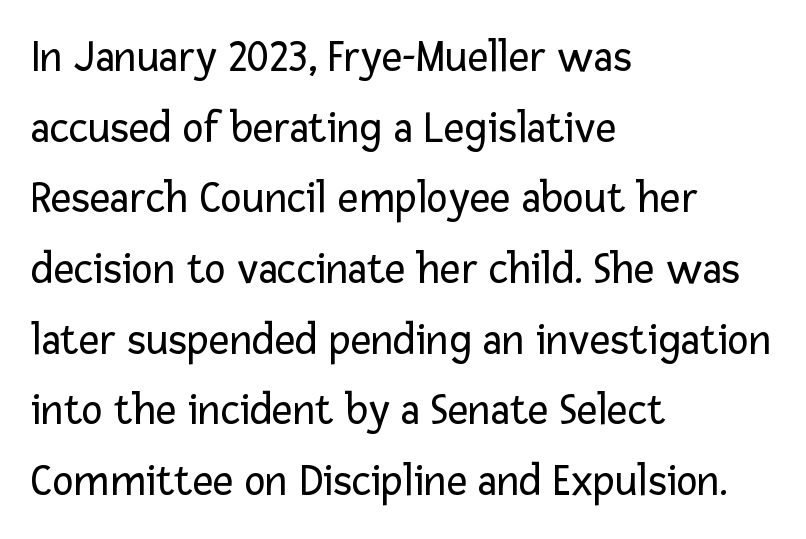
{"serif": "no", "italic": "no", "bold": "no", "weight": "regular", "width": "normal", "stroke_contrast": "low", "x_height": "medium", "monospaced": "no", "underline": "no", "align": "left", "line_spacing": "normal", "line_spacing_ratio": 1.57, "letter_spacing": "normal", "letter_spacing_em": 0.0, "glyph_px": 45}
